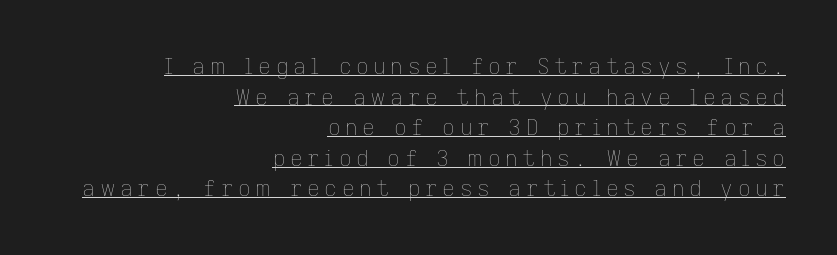
The image shows 22 px text type, upright; set right-aligned, normal line spacing (1.39x), unusually wide letter spacing (+0.21 em), underlined.
